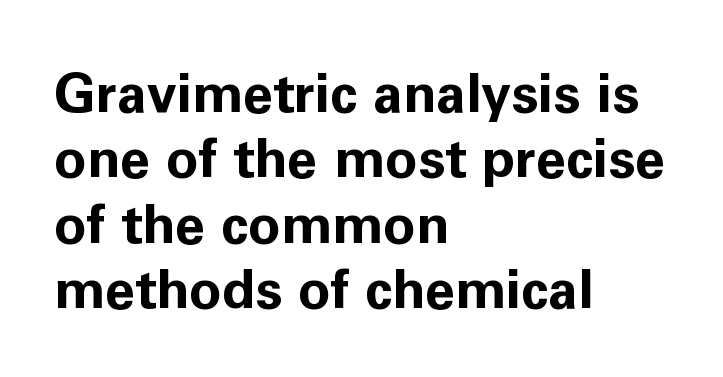
{"serif": "no", "italic": "no", "bold": "yes", "weight": "bold", "width": "normal", "stroke_contrast": "low", "x_height": "medium", "monospaced": "no", "underline": "no", "align": "left", "line_spacing_ratio": 1.21, "letter_spacing": "normal", "letter_spacing_em": 0.0, "glyph_px": 54}
